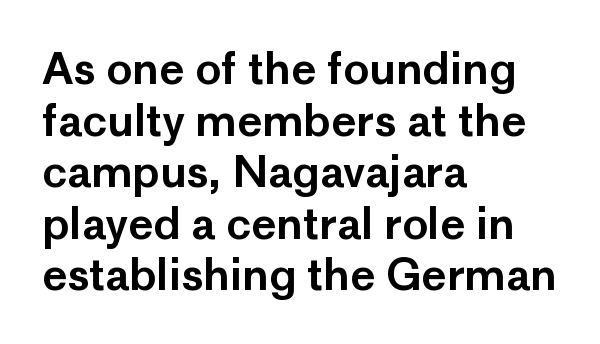
The image shows 43 px sans-serif type, upright; set left-aligned, line spacing 1.2x, normal letter spacing, not underlined; low stroke contrast and a medium x-height.
